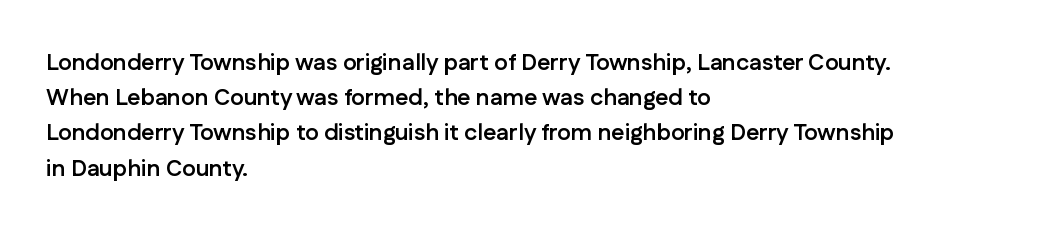
Each new line begins a customary step beneath the previous one. This rendering leaves character spacing at its baseline value. The lettering stays uniformly vertical, giving the passage a roman look. This rendering features lettering with no underline. A student would call this left alignment; a typographer would say flush left, rag right. Is the type bold? Yes — the strokes are clearly thick and heavy.
